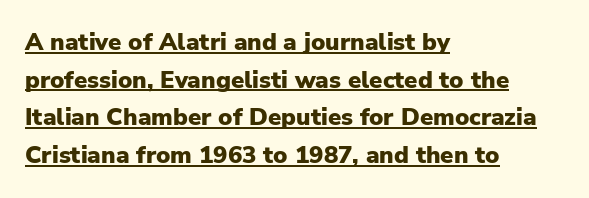
{"italic": "no", "bold": "yes", "underline": "yes", "align": "left", "line_spacing": "normal", "line_spacing_ratio": 1.57, "letter_spacing": "normal", "letter_spacing_em": 0.0, "glyph_px": 24}
